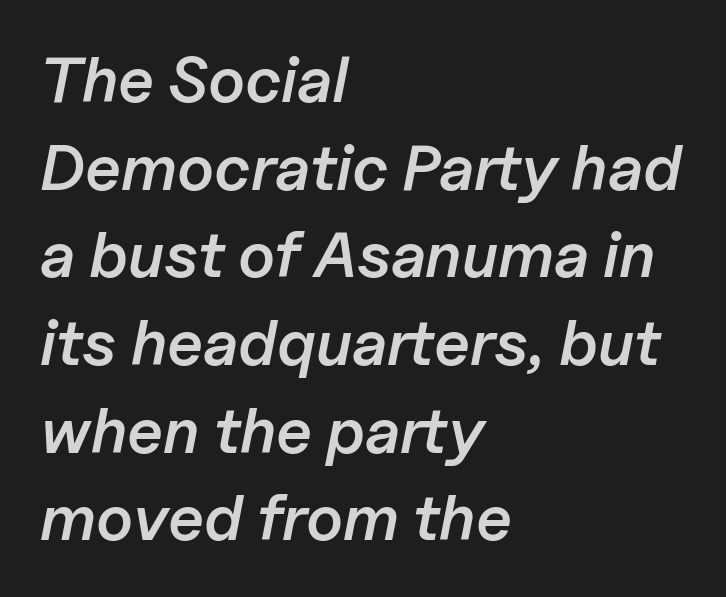
The image shows 64 px semibold type, italic (leaning right); set left-aligned, normal line spacing (1.37x), normal letter spacing, not underlined; low stroke contrast and a medium x-height.
